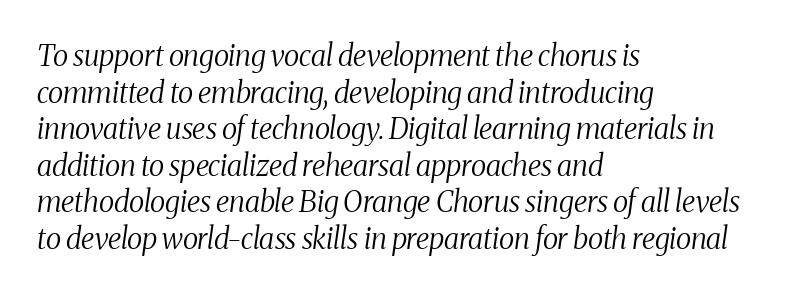
{"serif": "yes", "italic": "yes", "lean": "right", "slant_degrees": 8, "bold": "no", "weight": "regular", "width": "condensed", "stroke_contrast": "medium", "x_height": "medium", "monospaced": "no", "underline": "no", "align": "left", "line_spacing": "normal", "line_spacing_ratio": 1.26, "letter_spacing": "normal", "letter_spacing_em": 0.0, "glyph_px": 29}
